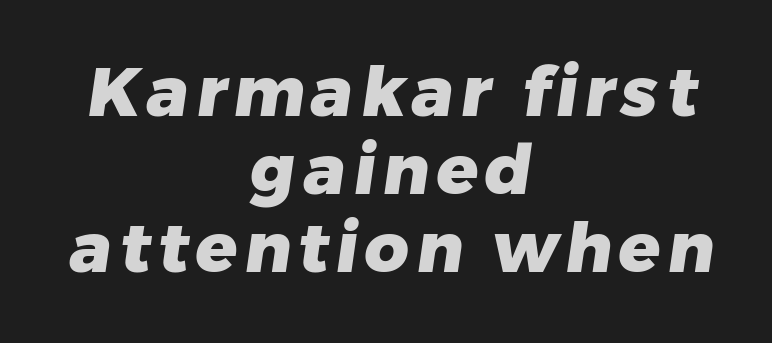
Q: Is the text bold? A: Yes.
Q: Is the typeface a serif or a sans-serif typeface? A: Sans-serif.
Q: Is the text underlined? A: No.
Q: How is the paragraph aligned? A: Centered.
Q: Is the spacing between lines tight, normal or loose? A: Tight.
Q: Width (condensed, normal, or wide)? A: Normal.
Q: Stroke contrast? A: Low.
Q: x-height? A: Medium.
Q: Monospaced? A: No.
